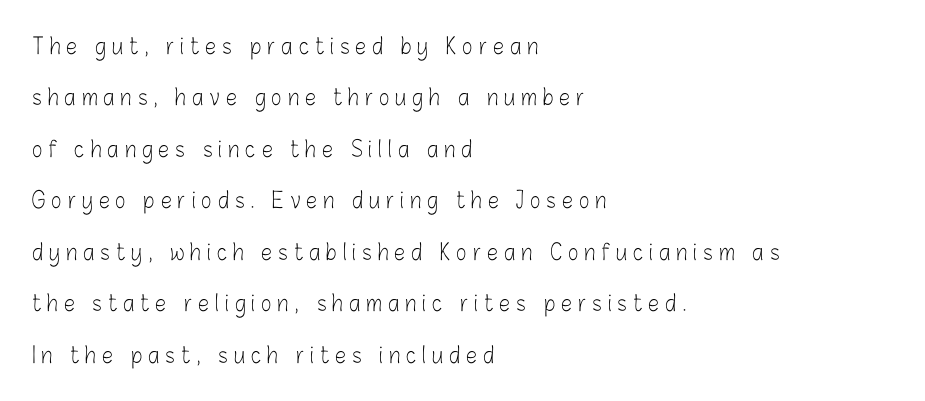
The image shows 22 px text type, upright; set left-aligned, loose line spacing (2.34x), unusually wide letter spacing (+0.28 em), not underlined.
